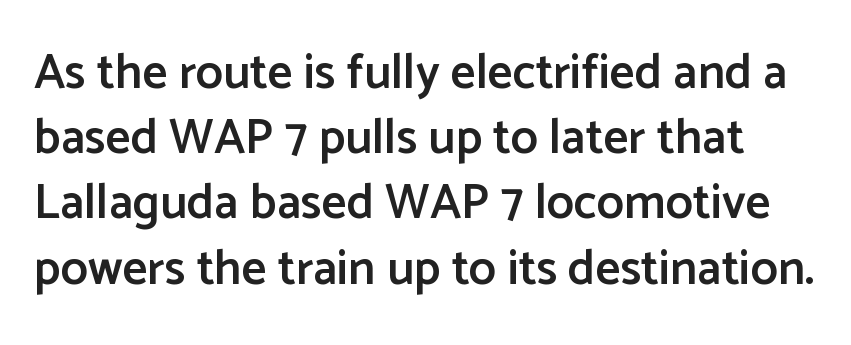
{"serif": "no", "italic": "no", "bold": "semi", "weight": "semibold", "width": "normal", "stroke_contrast": "low", "x_height": "medium", "monospaced": "no", "underline": "no", "line_spacing": "normal", "line_spacing_ratio": 1.33, "letter_spacing": "normal", "letter_spacing_em": 0.0, "glyph_px": 49}
